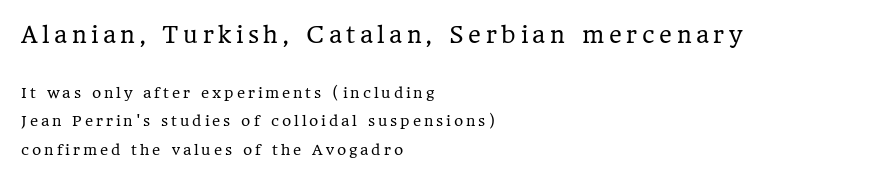
Size contrast runs from large at the top to small at the bottom. Notice how the passage keeps a crisp vertical edge on the left only. Someone cranked the tracking dial way up on this one. A quiet, ordinary-to-light weight characterises the typeface. This is roman type, the default non-slanted kind.
